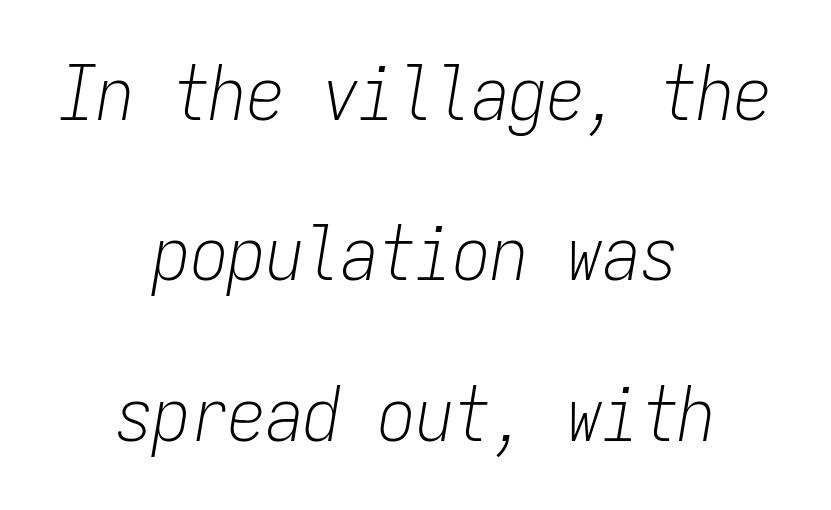
{"italic": "yes", "lean": "right", "slant_degrees": 9, "bold": "no", "weight": "light", "width": "condensed", "stroke_contrast": "low", "x_height": "medium", "monospaced": "yes", "underline": "no", "align": "center", "line_spacing": "loose", "line_spacing_ratio": 2.14, "letter_spacing": "normal", "letter_spacing_em": 0.0, "glyph_px": 75}
